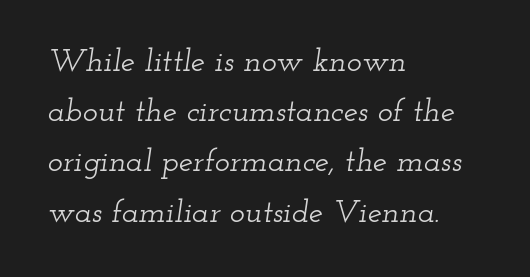
The image shows 32 px wide serif type, italic (leaning right); set left-aligned, normal line spacing (1.57x), normal letter spacing, not underlined; low stroke contrast and a small x-height.
